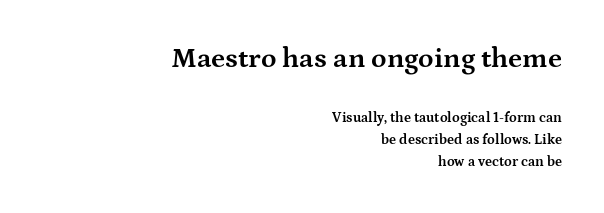
Q: Is the text bold? A: Yes.
Q: Is the text italic (slanted)? A: No, it is upright.
Q: Is the typeface a serif or a sans-serif typeface? A: Serif.
Q: Is the text underlined? A: No.
Q: How is the paragraph aligned? A: Right-aligned.
Q: Is the spacing between letters normal or unusually wide? A: Normal.
Q: Is the spacing between lines tight, normal or loose? A: Normal.
Q: Which block of text is set in a larger size, the first (top) or the second (bottom)? A: The first (top) one.
Q: Width (condensed, normal, or wide)? A: Wide.
Q: Stroke contrast? A: Medium.
Q: x-height? A: Medium.
Q: Monospaced? A: No.
